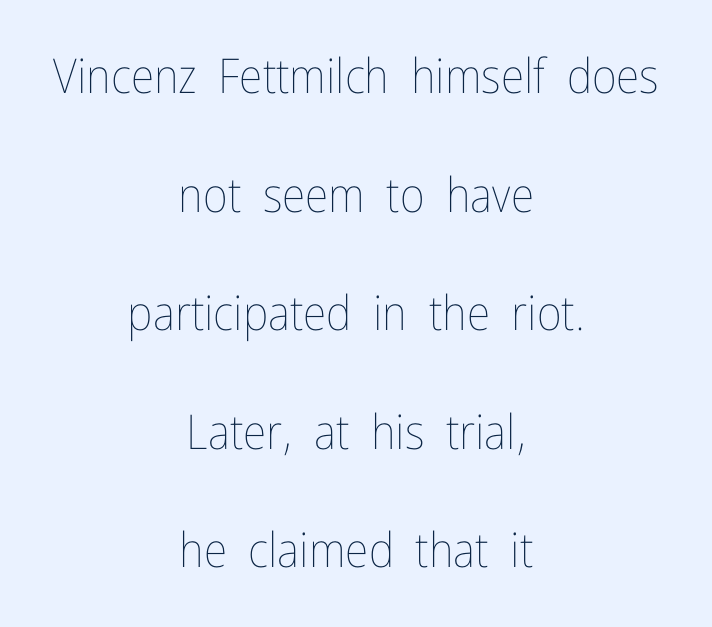
Descender tails drop into unmarked territory. The letters advance in unequal steps, a hallmark of proportional type. The letterforms sit at book weight or below. Words appear dense and cohesive because spacing is normal. Compared with a flush-left layout, this one balances lines on the center instead.
